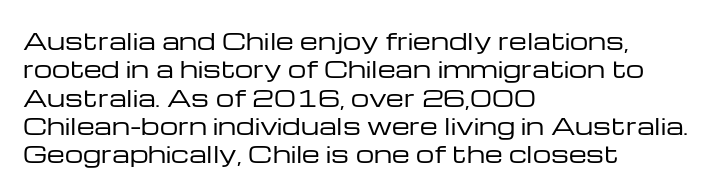
The image shows 23 px text type, upright; set left-aligned, line spacing 1.23x, normal letter spacing, not underlined.
